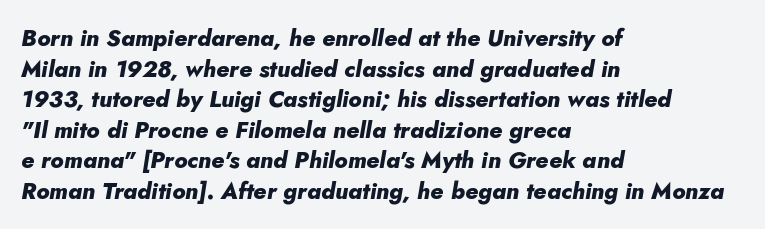
Glyph-to-glyph distance matches everyday printed text. Glance below the letters and you will spot only blank space. Bold? Absolutely — the strokes are thick and heavy. Casual observation: everything's shoved over to the left. One glance says typical: line gaps are just what's usual.
